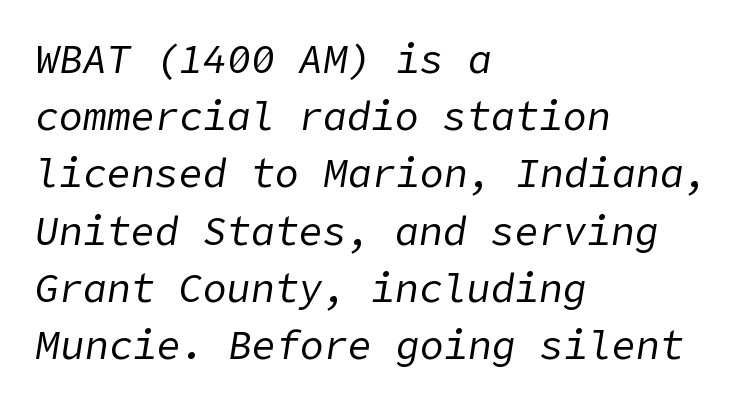
The image shows 40 px regular-weight type, italic (leaning right); set left-aligned, normal line spacing (1.43x), normal letter spacing, not underlined; low stroke contrast and a medium x-height.
